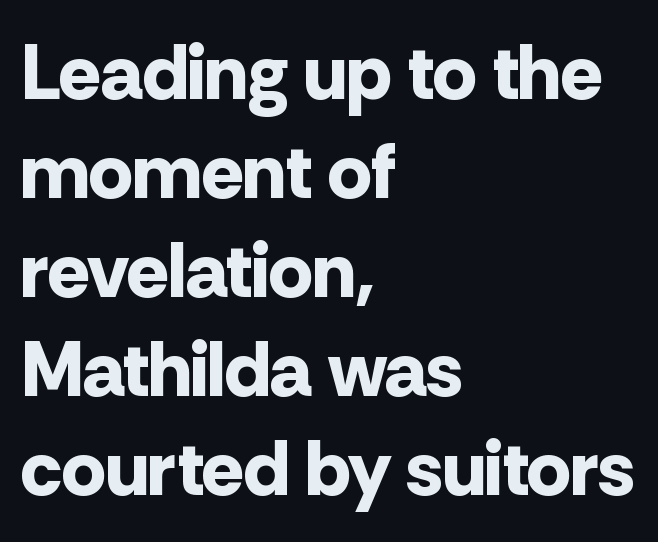
Q: Is the text bold? A: Yes.
Q: Is the text italic (slanted)? A: No, it is upright.
Q: Is the typeface a serif or a sans-serif typeface? A: Sans-serif.
Q: Is the text underlined? A: No.
Q: How is the paragraph aligned? A: Left-aligned.
Q: Is the spacing between letters normal or unusually wide? A: Normal.
Q: Is the spacing between lines tight, normal or loose? A: Normal.
Q: Width (condensed, normal, or wide)? A: Normal.
Q: Stroke contrast? A: Low.
Q: x-height? A: Medium.
Q: Monospaced? A: No.
